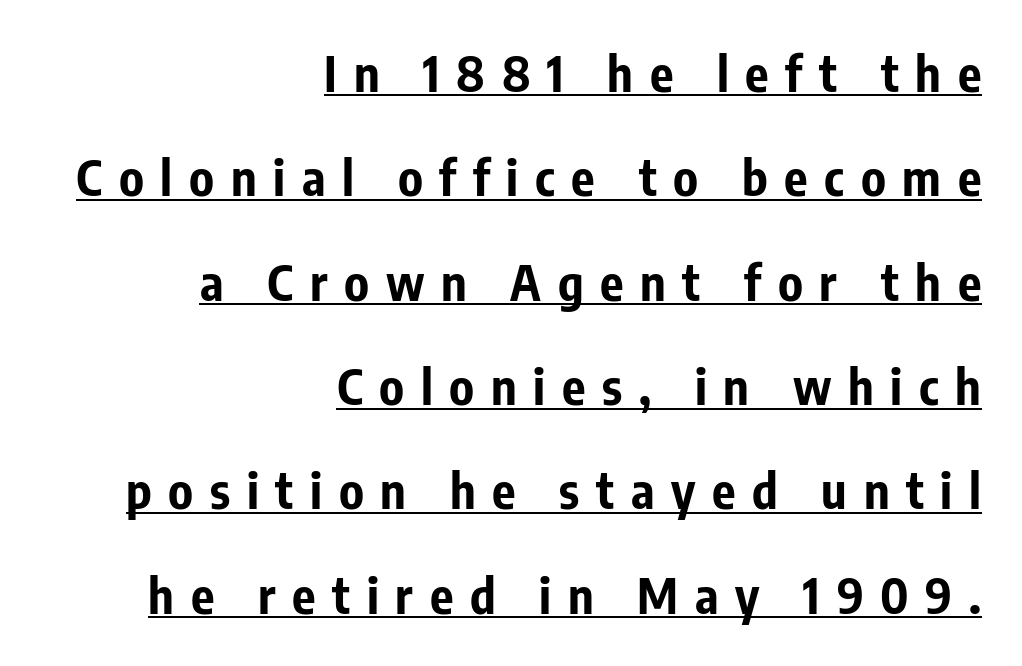
Q: Is the text bold? A: Yes.
Q: Is the text italic (slanted)? A: No, it is upright.
Q: Is the typeface a serif or a sans-serif typeface? A: Sans-serif.
Q: Is the text underlined? A: Yes.
Q: How is the paragraph aligned? A: Right-aligned.
Q: Is the spacing between letters normal or unusually wide? A: Unusually wide.
Q: Is the spacing between lines tight, normal or loose? A: Loose.
Q: Width (condensed, normal, or wide)? A: Condensed.
Q: Stroke contrast? A: Low.
Q: x-height? A: Medium.
Q: Monospaced? A: No.
